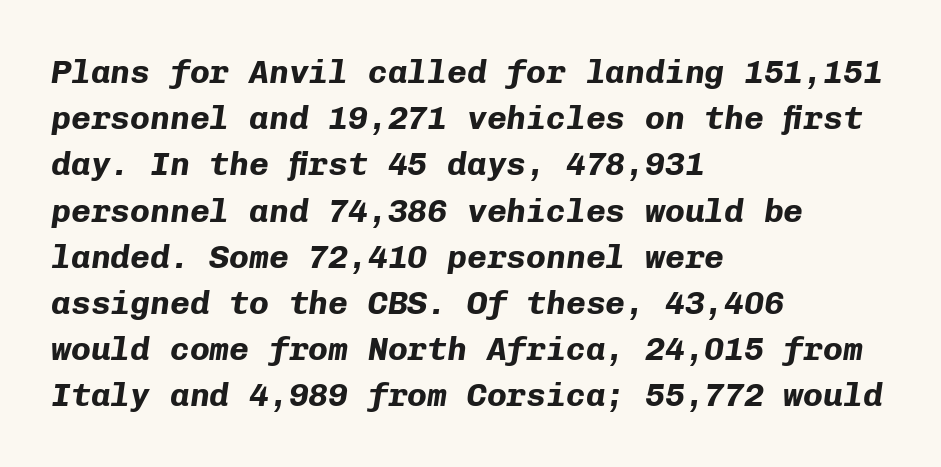
The image shows 33 px bold type, italic (leaning right), monospaced; set left-aligned, normal line spacing (1.4x), normal letter spacing, not underlined; low stroke contrast and a medium x-height.
